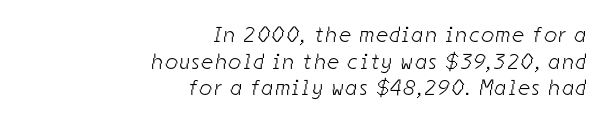
{"bold": "no", "underline": "no", "align": "right", "line_spacing_ratio": 1.21, "glyph_px": 22}
